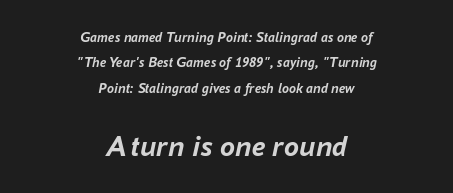
This sample uses plain, unmodified letter spacing. This rendering uses center alignment, leaving both contours irregular but symmetric. Size contrast runs from small at the top to large at the bottom. Italic? Definitely — the glyphs are oblique.
